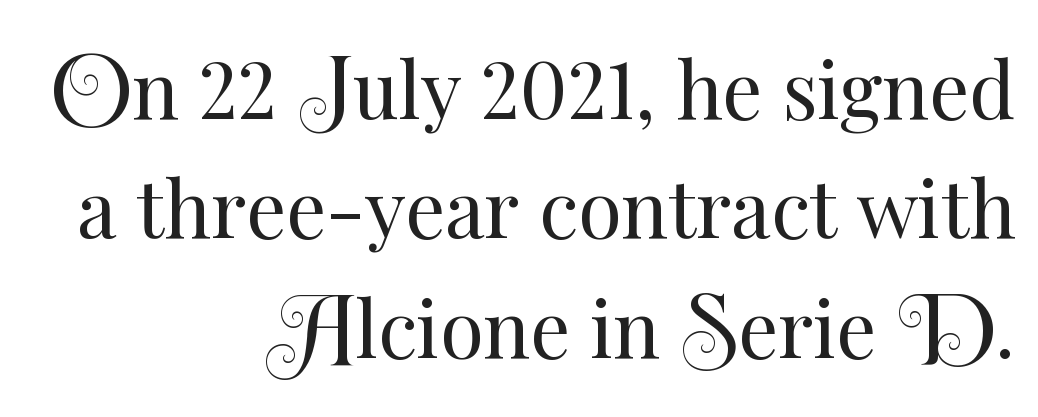
{"italic": "no", "bold": "no", "weight": "regular", "width": "normal", "stroke_contrast": "medium", "x_height": "small", "monospaced": "no", "underline": "no", "align": "right", "line_spacing": "normal", "line_spacing_ratio": 1.51, "letter_spacing": "normal", "letter_spacing_em": 0.0, "glyph_px": 79}
